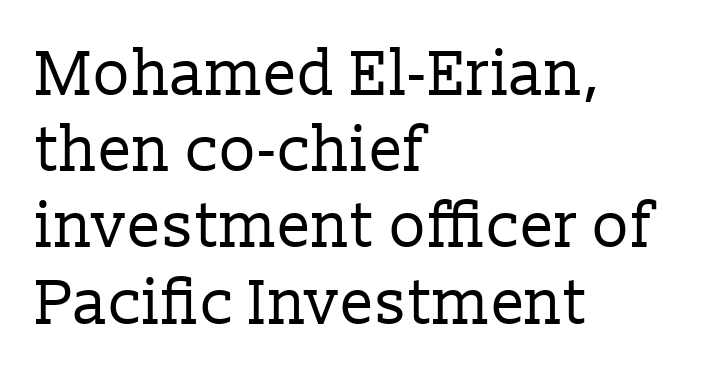
The letterforms sit at book weight or below. This rendering uses left alignment, leaving the right contour irregular. Bare-footed words on every line. Old-style or modern, the face here clearly has serifs. These lines are rendered in a variable-pitch font.
